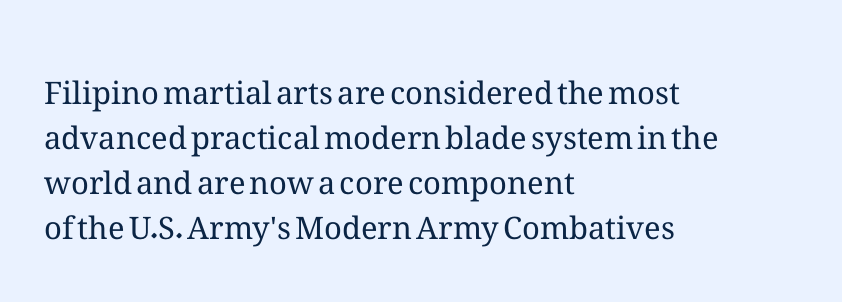
{"italic": "no", "bold": "no", "weight": "regular", "width": "normal", "stroke_contrast": "medium", "x_height": "medium", "monospaced": "no", "underline": "no", "align": "left", "line_spacing": "normal", "line_spacing_ratio": 1.45, "letter_spacing": "normal", "letter_spacing_em": 0.0, "glyph_px": 31}
